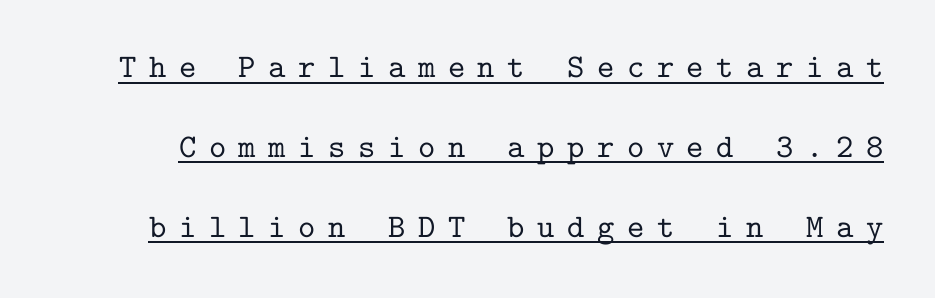
Q: Is the text italic (slanted)? A: No, it is upright.
Q: Is the typeface a serif or a sans-serif typeface? A: Serif.
Q: Is the text underlined? A: Yes.
Q: Is the spacing between letters normal or unusually wide? A: Unusually wide.
Q: Is the spacing between lines tight, normal or loose? A: Loose.
Q: Width (condensed, normal, or wide)? A: Normal.
Q: Stroke contrast? A: Low.
Q: x-height? A: Medium.
Q: Monospaced? A: Yes.
